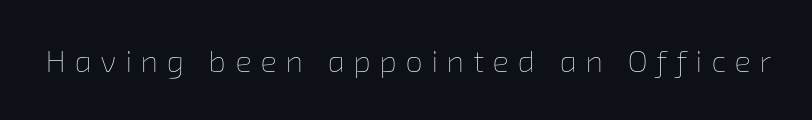
The image shows 31 px thin type; set unusually wide letter spacing (+0.28 em), not underlined; low stroke contrast and a medium x-height.
